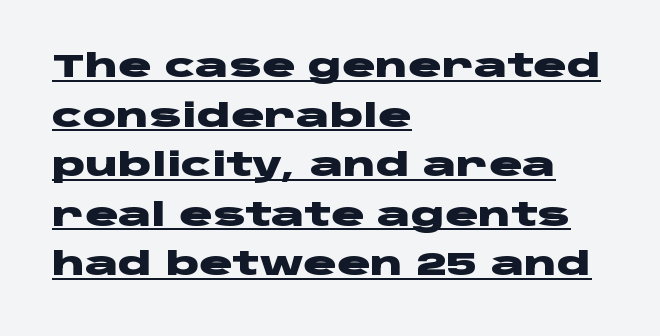
No italicization has been applied; the sample stays upright. Vertically, the passage feels balanced, rows spaced as you'd expect. The horizontal fit of the characters is conventional and even. Is this a fixed-width face? No — the glyphs have proportional, varying widths. Horizontally, the lines are justified to the leading edge only.
